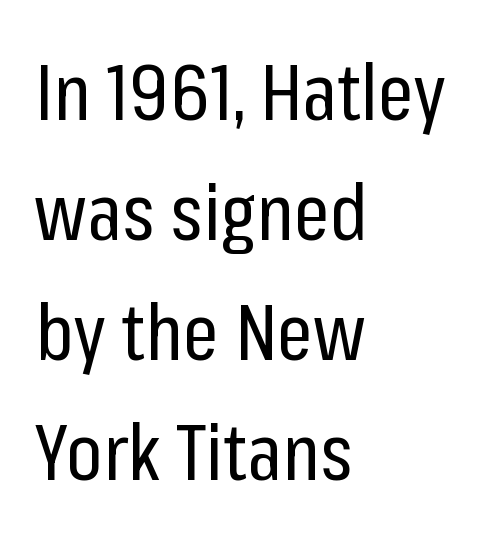
If you drew a line through each stem, it would be perfectly vertical. Grotesque or geometric, the face here clearly has no serifs. Note the varied advance widths — an 'i' is clearly narrower than an 'm'. The horizontal fit of the characters is conventional and even.
